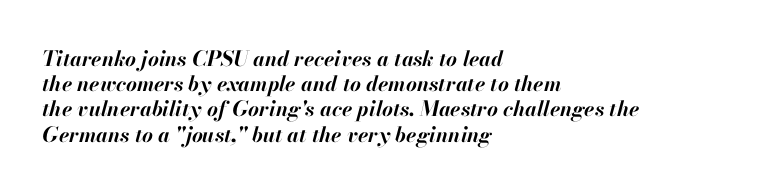
Look at the tracking — it's just the regular setting, nothing added. Chunky letters — that's bold for sure. Each row of text sits above clean, open space. The ragged edge is on the right, which tells us the setting is flush left. The glyphs look as if they've been sheared to an angle.
